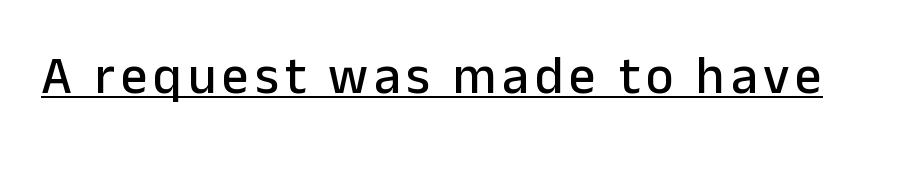
The image shows 53 px sans-serif type, upright; set underlined; low stroke contrast and a medium x-height.
